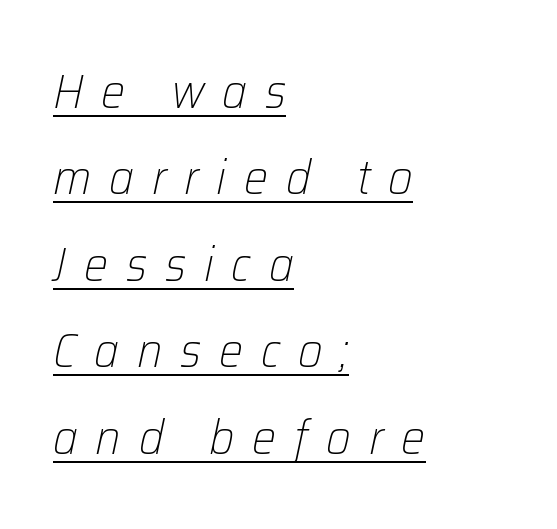
{"italic": "yes", "lean": "right", "slant_degrees": 12, "bold": "no", "weight": "light", "width": "normal", "stroke_contrast": "low", "x_height": "medium", "monospaced": "no", "underline": "yes", "align": "left", "line_spacing_ratio": 1.8, "letter_spacing": "wide", "letter_spacing_em": 0.37, "glyph_px": 48}
